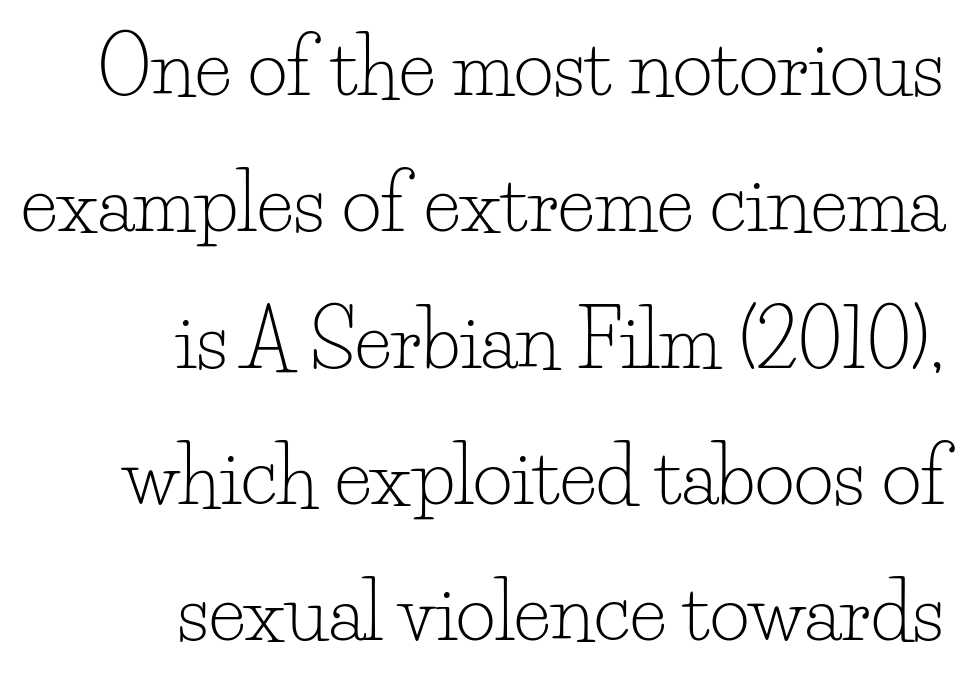
You can tell from the footed stems that serif type was used. Each line ends at the same right margin while the left side varies. Tracking here is standard; glyphs follow each other at the usual distance. Vertical stems look standard width or narrower in stroke.
